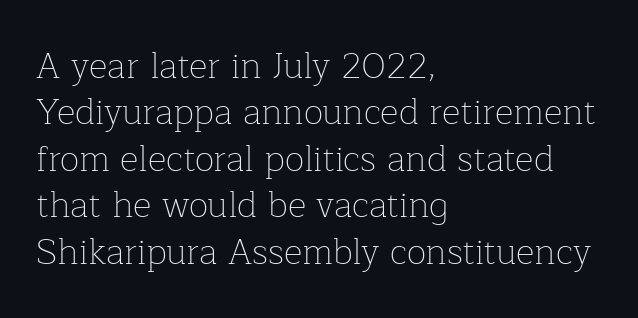
Q: Is the text bold? A: No.
Q: Is the text italic (slanted)? A: No, it is upright.
Q: Is the typeface a serif or a sans-serif typeface? A: Serif.
Q: Is the text underlined? A: No.
Q: How is the paragraph aligned? A: Left-aligned.
Q: Is the spacing between letters normal or unusually wide? A: Normal.
Q: Is the spacing between lines tight, normal or loose? A: Normal.
Q: Width (condensed, normal, or wide)? A: Normal.
Q: Stroke contrast? A: Low.
Q: x-height? A: Medium.
Q: Monospaced? A: No.
